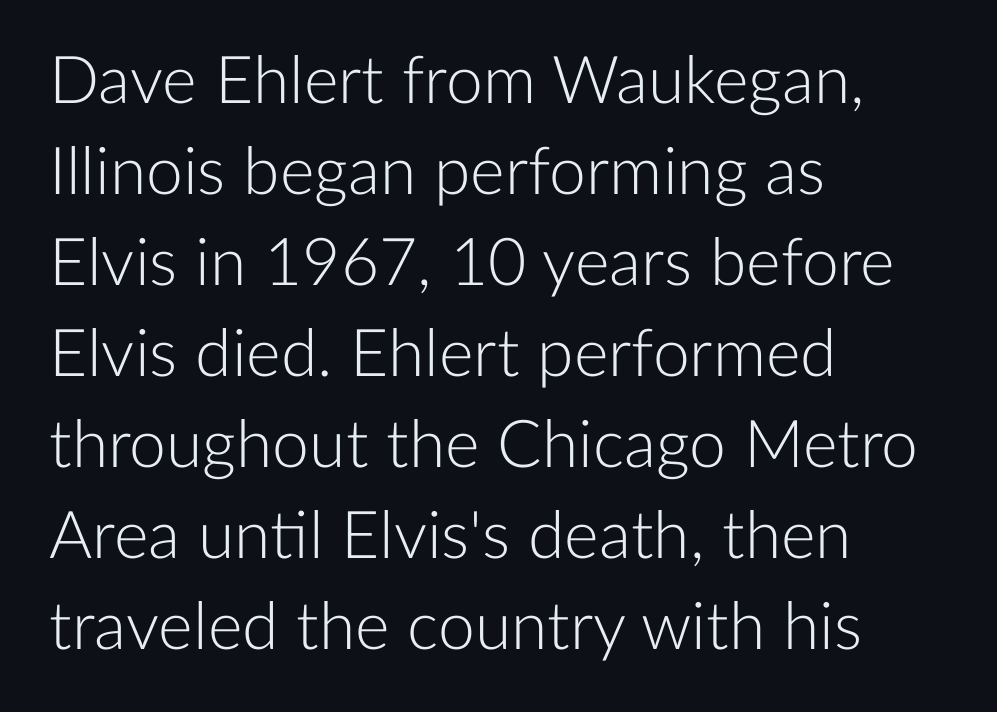
Q: Is the text bold? A: No.
Q: Is the text italic (slanted)? A: No, it is upright.
Q: Is the typeface a serif or a sans-serif typeface? A: Sans-serif.
Q: Is the text underlined? A: No.
Q: How is the paragraph aligned? A: Left-aligned.
Q: Is the spacing between letters normal or unusually wide? A: Normal.
Q: Is the spacing between lines tight, normal or loose? A: Normal.
Q: Width (condensed, normal, or wide)? A: Normal.
Q: Stroke contrast? A: Low.
Q: x-height? A: Medium.
Q: Monospaced? A: No.
